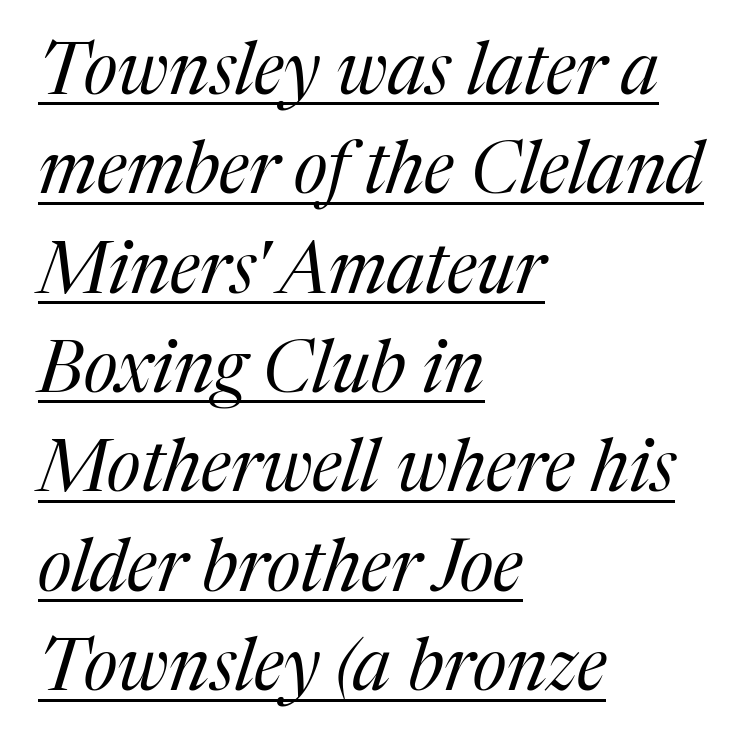
The image shows 72 px regular-weight serif type, italic (leaning right); set left-aligned, normal line spacing (1.38x), normal letter spacing, underlined; medium stroke contrast and a medium x-height.
